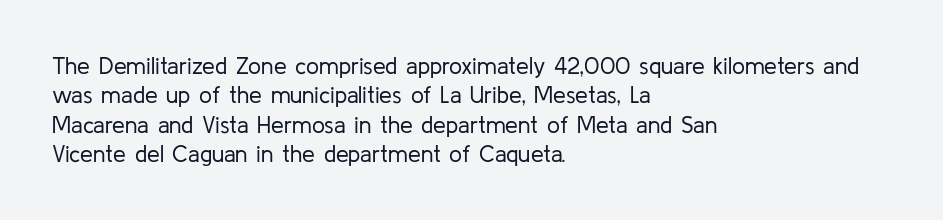
It's the straight-up-and-down kind of type. The face used here is rendered with its standard letterfit. The setting favours the left margin, as ordinary paragraphs usually do. This is not heavy type; no bold has been used. Interline gaps are of average width in this sample.
